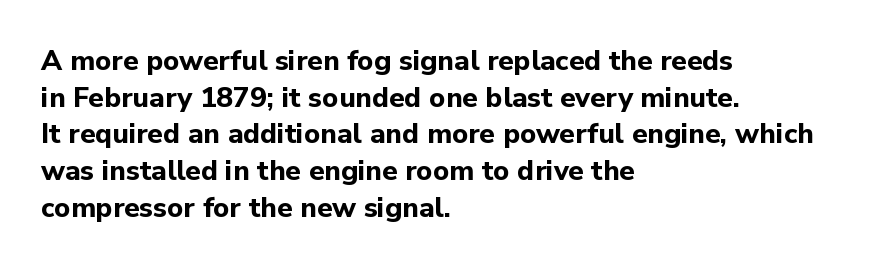
The image shows 28 px bold sans-serif type, upright; set left-aligned, normal line spacing (1.31x), normal letter spacing, not underlined; low stroke contrast and a medium x-height.
